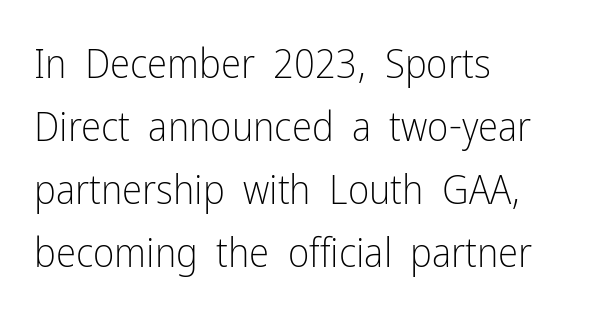
Tracking here is standard; glyphs follow each other at the usual distance. The space directly below the letters is spotless. Style check: upright. The face used here is proportionally spaced, like ordinary book or web type. Alignment: flush left.
